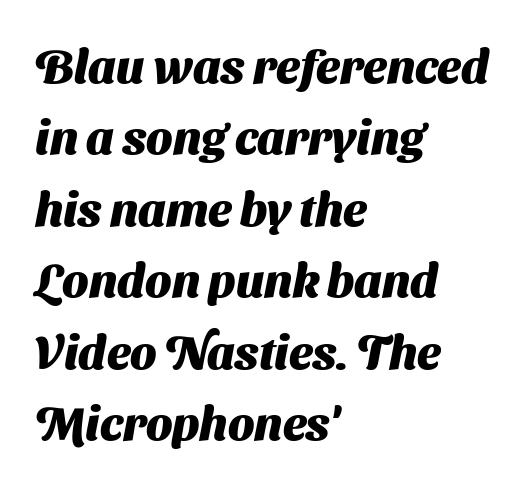
Q: Is the text bold? A: Yes.
Q: Is the typeface a serif or a sans-serif typeface? A: Sans-serif.
Q: Is the text underlined? A: No.
Q: How is the paragraph aligned? A: Left-aligned.
Q: Is the spacing between letters normal or unusually wide? A: Normal.
Q: Is the spacing between lines tight, normal or loose? A: Normal.
Q: Width (condensed, normal, or wide)? A: Normal.
Q: Stroke contrast? A: Medium.
Q: x-height? A: Medium.
Q: Monospaced? A: No.
